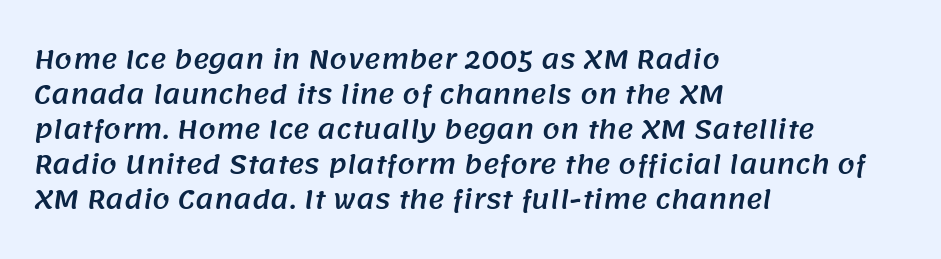
The space beneath each line is pristine and unruled. Short and long lines alike share a common starting point at left. Interline gaps are of average width in this sample. The type is set solid horizontally, with unmodified tracking.
